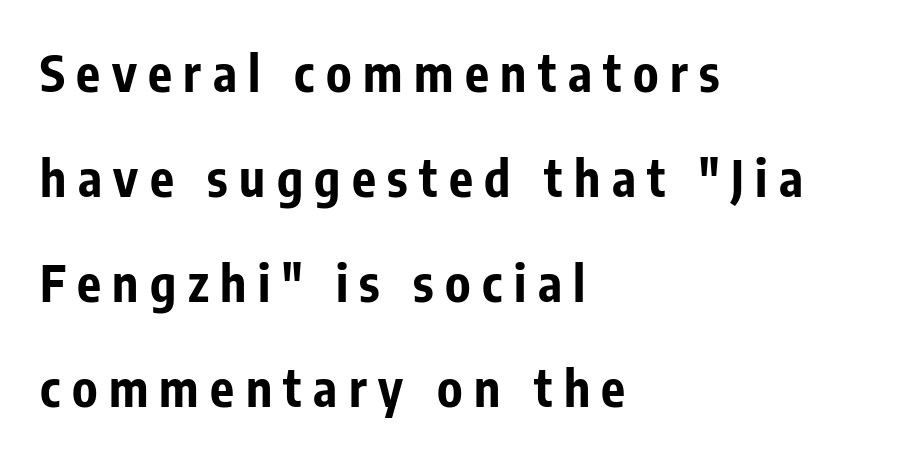
Spacing verdict: proportional, widths tailored to each character. When letters stand straight like this, we call the style roman or upright. On the weight axis this lands at bold, roughly 700. Note: no serifs on the glyphs.
